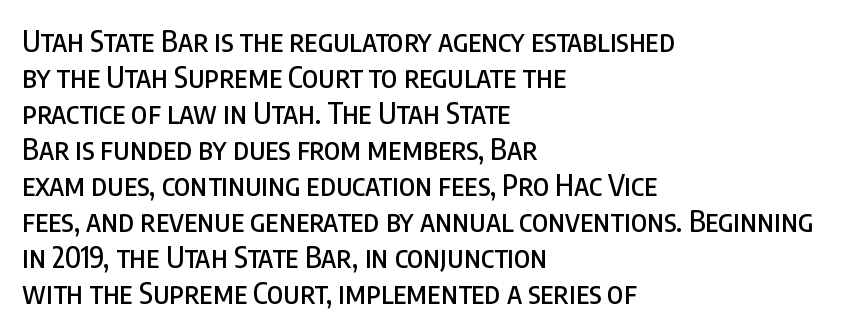
Unmarked baselines from the first word to the last. Examine the stroke ends and you'll find no serifs. You could call the tracking neutral — neither tight nor loose. Compared with a centered layout, this one pins lines to the left instead. You could not count columns in this text — the font is proportionally spaced. The typography opts for an upright posture over an oblique one.
